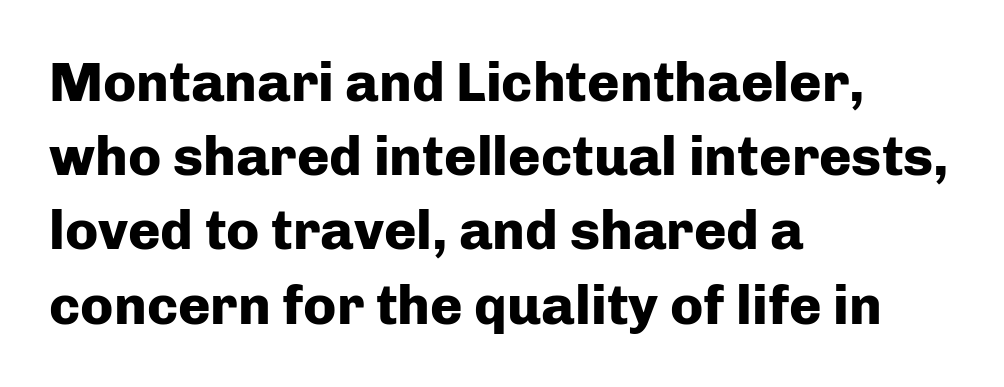
A typesetter would call this zero additional tracking. The sample has been set heavy, in full bold. Spacing verdict: proportional, widths tailored to each character. The designer left line spacing at the default. Only glyphs here, with clear space below each row.
